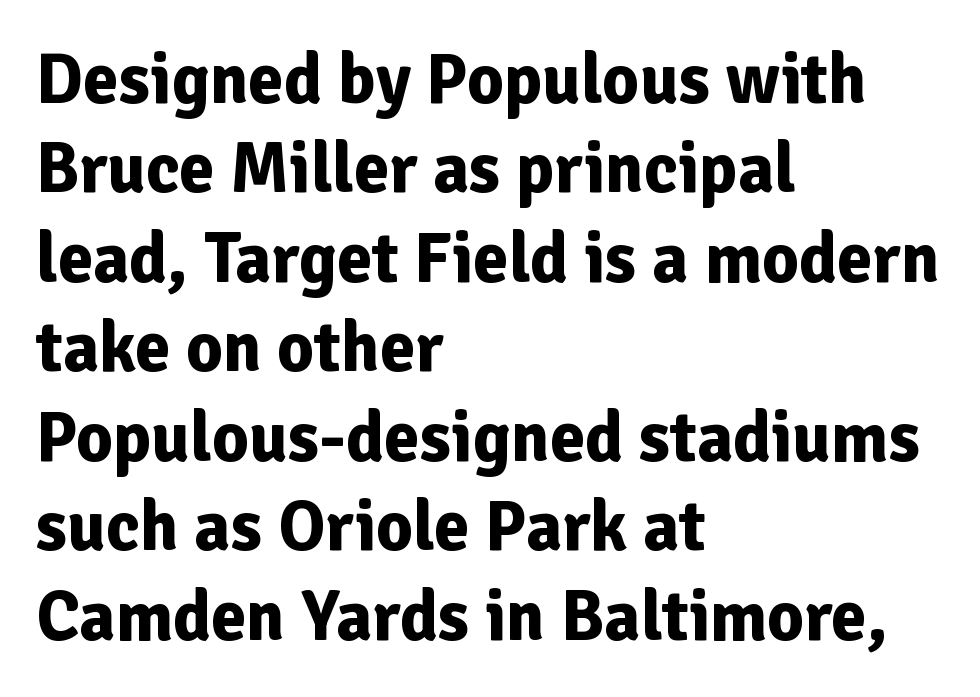
The image shows 71 px bold sans-serif type, upright; set left-aligned, normal line spacing (1.26x), normal letter spacing, not underlined; low stroke contrast and a medium x-height.
